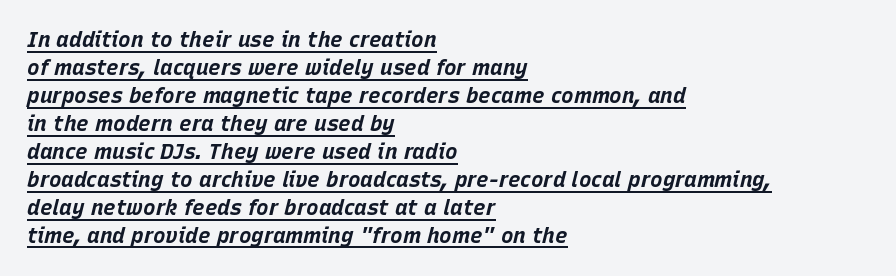
The image shows 21 px bold type, italic (leaning right); set left-aligned, normal line spacing (1.33x), normal letter spacing, underlined.
